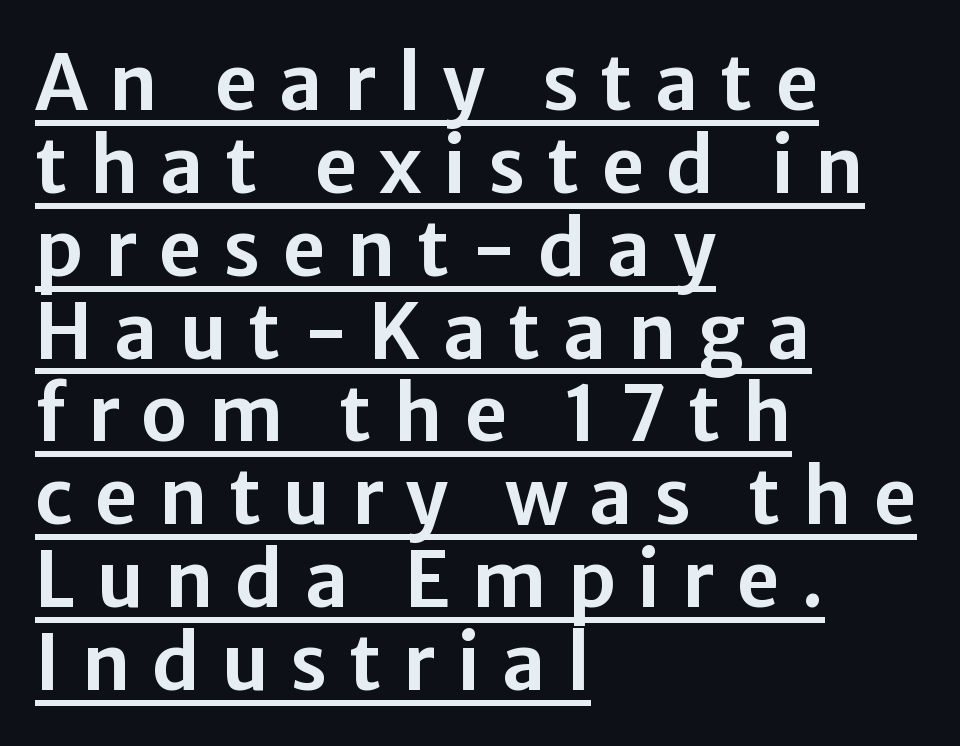
{"serif": "no", "italic": "no", "width": "normal", "stroke_contrast": "low", "x_height": "medium", "monospaced": "no", "underline": "yes", "align": "left", "line_spacing": "tight", "line_spacing_ratio": 1.09, "letter_spacing": "wide", "letter_spacing_em": 0.28, "glyph_px": 76}
